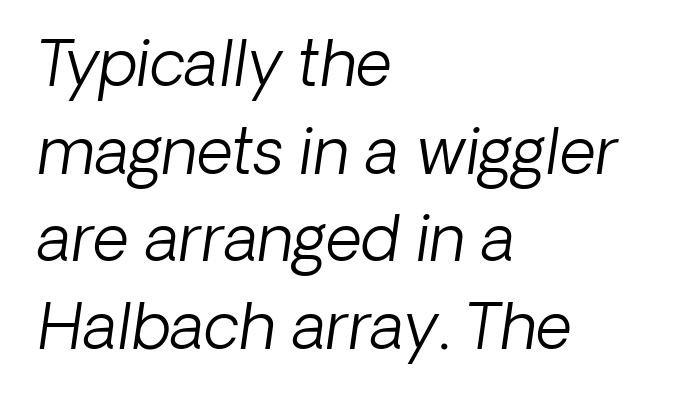
Q: Is the text bold? A: No.
Q: Is the text italic (slanted)? A: Yes, it leans right by about 8 degrees.
Q: Is the text underlined? A: No.
Q: How is the paragraph aligned? A: Left-aligned.
Q: Is the spacing between letters normal or unusually wide? A: Normal.
Q: Is the spacing between lines tight, normal or loose? A: Normal.
Q: Width (condensed, normal, or wide)? A: Normal.
Q: Stroke contrast? A: Low.
Q: x-height? A: Medium.
Q: Monospaced? A: No.
